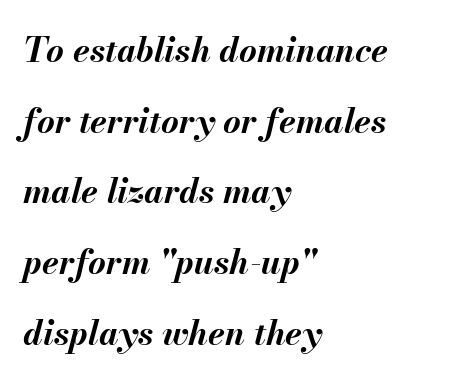
The block of text is sparse from top to bottom, with ample space between rows. The lettering tilts uniformly, giving the passage an italic look. Honestly, the letter spacing is just normal — you wouldn't notice it. Spacing verdict: proportional, widths tailored to each character. Summary of weight: heavy, a full bold.
